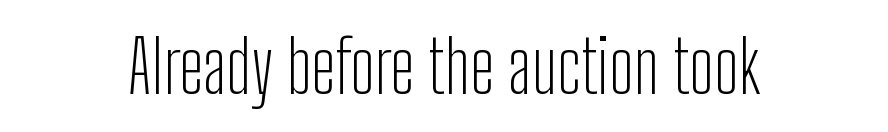
Rule under the text: the space is simply empty. Check where the strokes stop: nothing finishes them off — pure sans. How are the letters spaced? Ordinarily, with no added tracking. Letters have the restrained weight of plain body copy at most.
